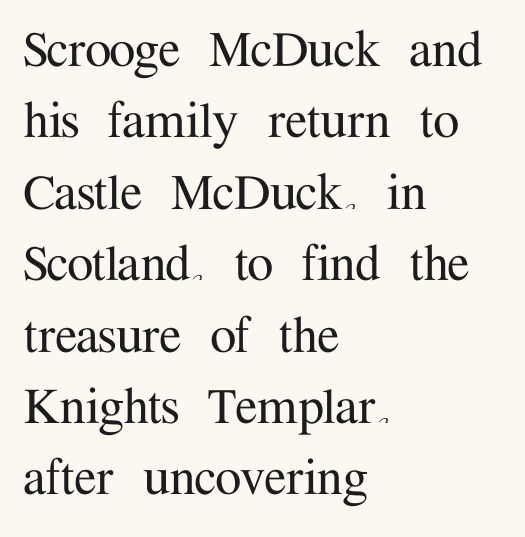
{"serif": "yes", "italic": "no", "width": "normal", "stroke_contrast": "medium", "x_height": "medium", "monospaced": "no", "underline": "no", "align": "left", "line_spacing_ratio": 1.21, "letter_spacing": "normal", "letter_spacing_em": 0.0, "glyph_px": 59}
